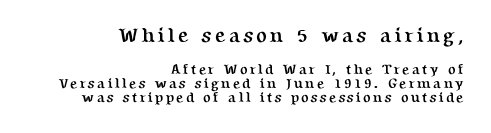
{"italic": "no", "bold": "yes", "underline": "no", "align": "right", "line_spacing": "tight", "line_spacing_ratio": 1.03, "larger_block": "first", "size_ratio": 1.43, "glyph_px": 20}
